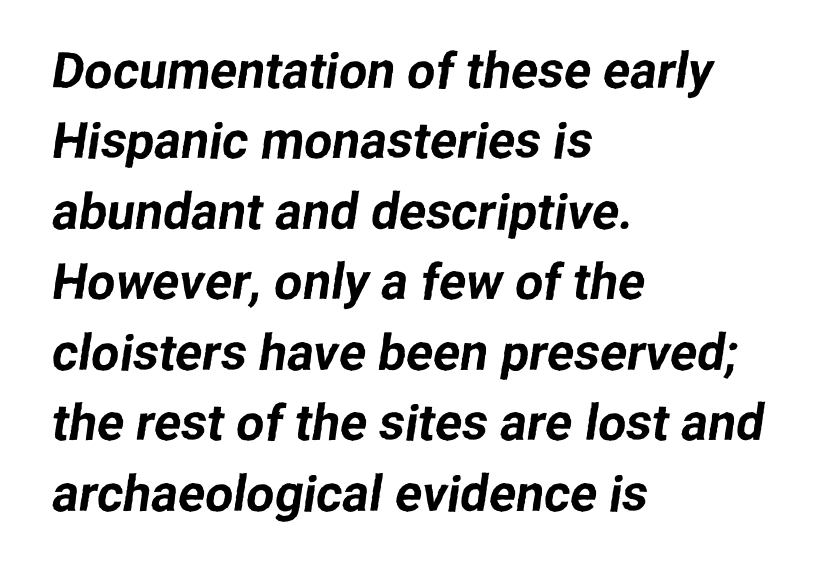
The rendering keeps characters at their native spacing. In CSS terms this would be text-align: left. The letters advance in unequal steps, a hallmark of proportional type. A typesetter would label this face a sans.
